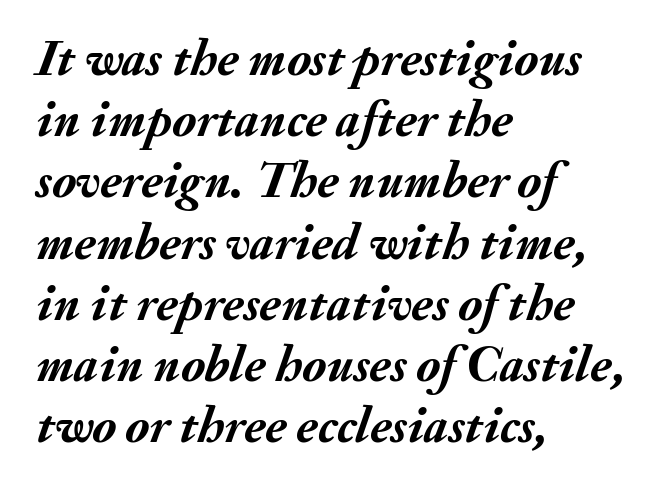
Q: Is the text bold? A: Yes.
Q: Is the text italic (slanted)? A: Yes, it leans right by about 20 degrees.
Q: Is the text underlined? A: No.
Q: How is the paragraph aligned? A: Left-aligned.
Q: Is the spacing between letters normal or unusually wide? A: Normal.
Q: Width (condensed, normal, or wide)? A: Normal.
Q: Stroke contrast? A: Medium.
Q: x-height? A: Small.
Q: Monospaced? A: No.
